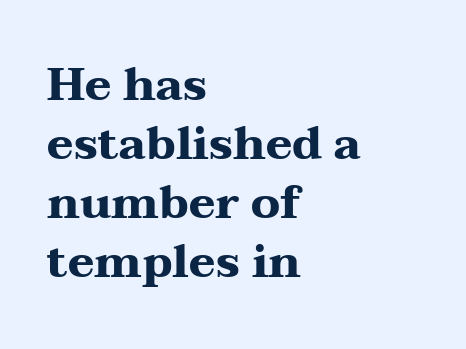
{"serif": "yes", "italic": "no", "bold": "yes", "weight": "heavy", "width": "wide", "stroke_contrast": "medium", "x_height": "medium", "monospaced": "no", "underline": "no", "align": "left", "line_spacing": "normal", "line_spacing_ratio": 1.31, "letter_spacing": "normal", "letter_spacing_em": 0.0, "glyph_px": 45}
